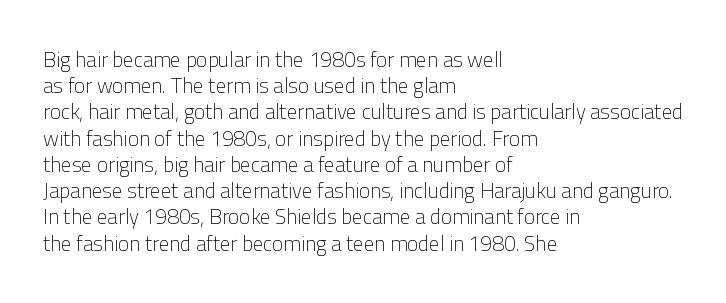
Does extra space separate the letters? No, they use regular spacing. Layout note: lines flush left. The area under the type is left untouched. This reads as an unemphasized weight, regular at the heaviest. This is roman type, the default non-slanted kind. Vertical spacing — default.
